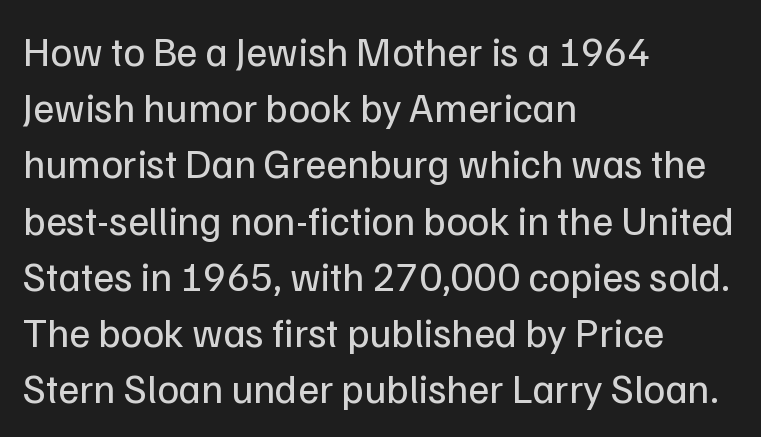
{"serif": "no", "italic": "no", "bold": "no", "weight": "regular", "width": "normal", "stroke_contrast": "low", "x_height": "medium", "monospaced": "no", "underline": "no", "align": "left", "line_spacing": "normal", "line_spacing_ratio": 1.37, "letter_spacing": "normal", "letter_spacing_em": 0.0, "glyph_px": 41}
